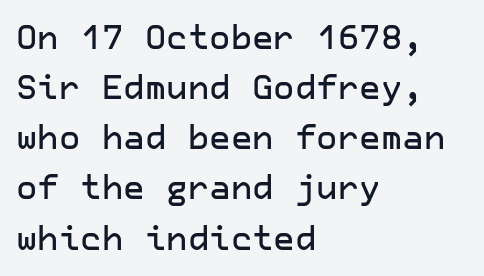
In terms of posture, this sample is upright. Unlike a traditional serif, this face leaves its strokes unadorned. How are the letters spaced? Ordinarily, with no added tracking. Caption: multi-line text, flush left, ragged right. The lines sit at an ordinary, default distance from one another.
